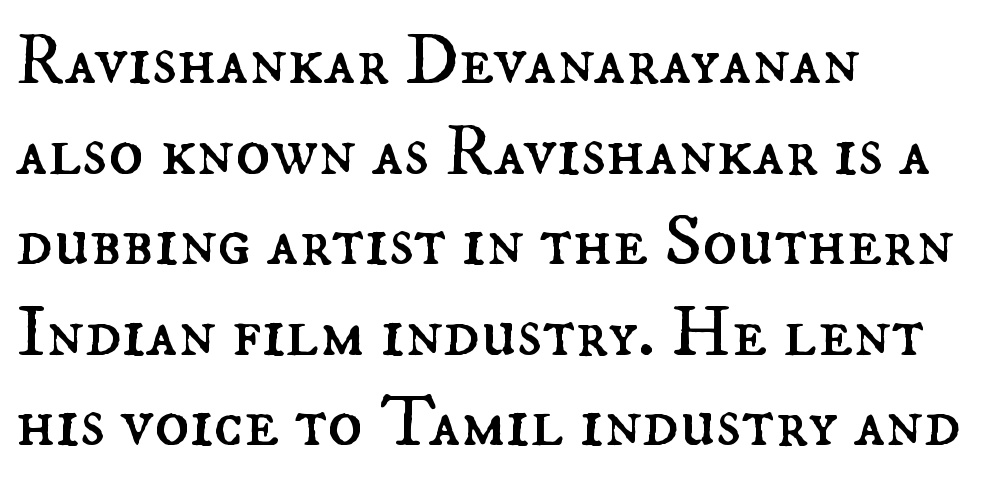
Q: Is the text bold? A: No.
Q: Is the text italic (slanted)? A: No, it is upright.
Q: Is the text underlined? A: No.
Q: How is the paragraph aligned? A: Left-aligned.
Q: Is the spacing between letters normal or unusually wide? A: Normal.
Q: Width (condensed, normal, or wide)? A: Normal.
Q: Stroke contrast? A: Medium.
Q: x-height? A: Small.
Q: Monospaced? A: No.
